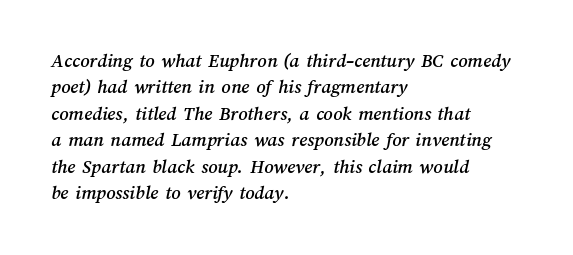
Q: Is the text underlined? A: No.
Q: How is the paragraph aligned? A: Left-aligned.
Q: Is the spacing between letters normal or unusually wide? A: Normal.
Q: Is the spacing between lines tight, normal or loose? A: Normal.
